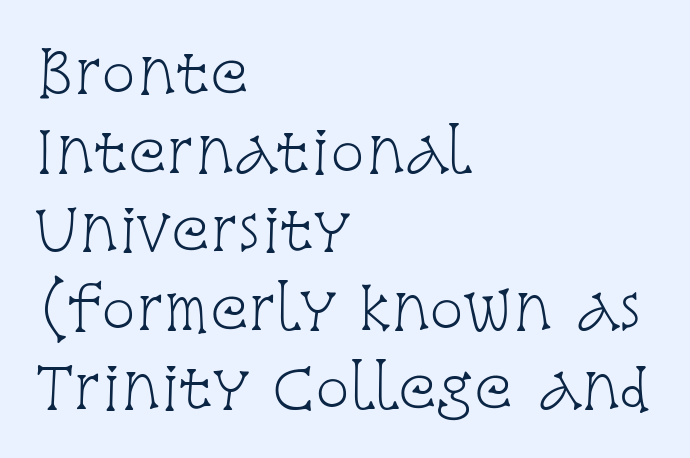
The typesetting does not lean heavy: it is not bold. Looks like regular typesetting: each glyph gets only the width it needs. Typeset ragged right — the left edge is the straight one. The text was rendered using a seriffed face with decorative stroke endings.
